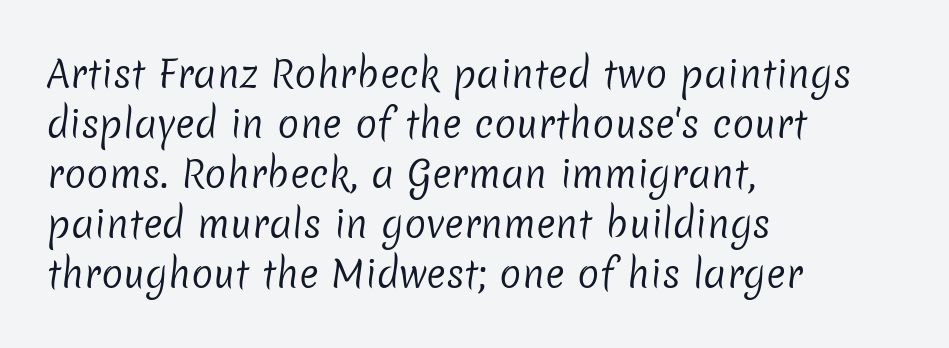
The baseline area is clear. The strokes are not fattened; the text isn't bold. The letters advance in unequal steps, a hallmark of proportional type. This sample uses a sans-serif face. Each word holds together tightly as a unit, with standard inter-letter gaps.
